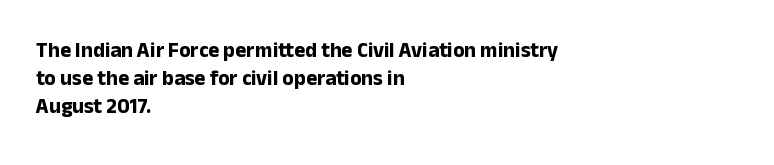
Anything drawn beneath the words? Only blank space. Evenly set lines give the paragraph a standard silhouette. In CSS terms this would be text-align: left. The font's upright variant was chosen for this text. Strokes here are thick enough to call this a true bold.
